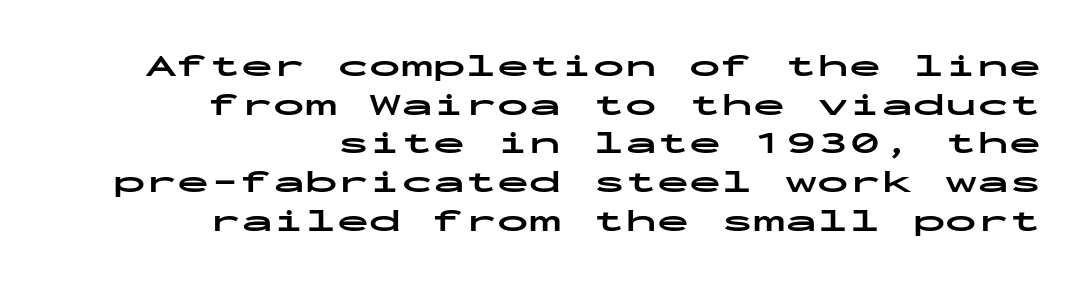
Q: Is the text bold? A: Yes.
Q: Is the text italic (slanted)? A: No, it is upright.
Q: Is the typeface a serif or a sans-serif typeface? A: Sans-serif.
Q: Is the text underlined? A: No.
Q: How is the paragraph aligned? A: Right-aligned.
Q: Is the spacing between letters normal or unusually wide? A: Normal.
Q: Width (condensed, normal, or wide)? A: Wide.
Q: Stroke contrast? A: Low.
Q: x-height? A: Medium.
Q: Monospaced? A: Yes.
